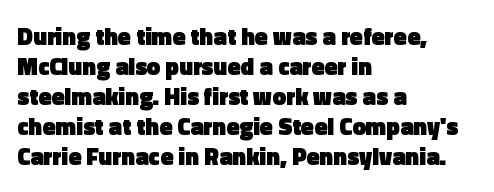
The characters look thick and weighty, a clear bold. Rows of type keep a routine distance in the vertical direction. Each word holds together tightly as a unit, with standard inter-letter gaps. Does the copy run flush right? No — it runs flush left. Beneath every word, the page is bare.
